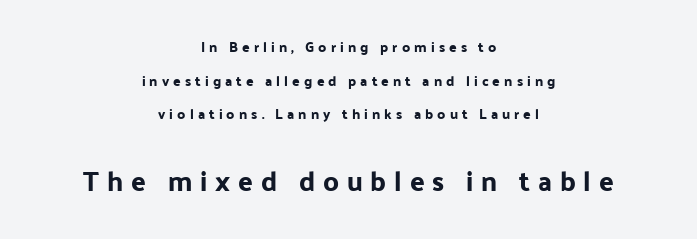
{"italic": "no", "underline": "no", "align": "center", "line_spacing": "loose", "line_spacing_ratio": 2.4, "letter_spacing": "wide", "letter_spacing_em": 0.29, "larger_block": "second", "size_ratio": 1.93, "glyph_px": 27}
